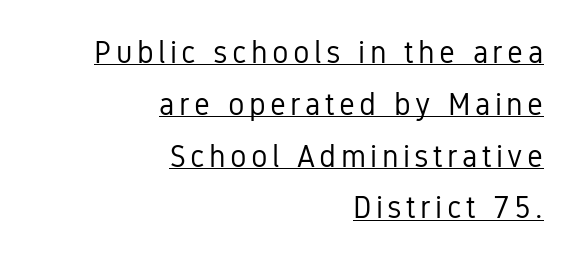
Successive baselines arrive at the customary interval. Ordinary non-slanted type is in use. This sample is right-justified, so line beginnings fall wherever the words allow. Think of a printed novel: that variable character pitch is what you see here.
